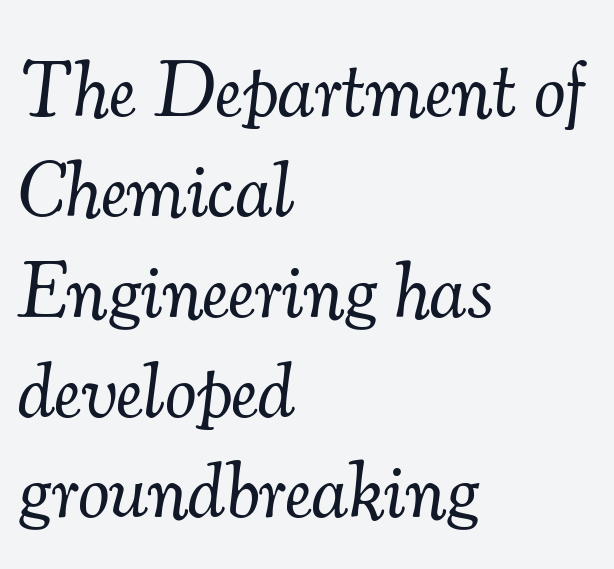
Q: Is the text bold? A: No.
Q: Is the text italic (slanted)? A: Yes, it leans right by about 7 degrees.
Q: Is the typeface a serif or a sans-serif typeface? A: Serif.
Q: Is the text underlined? A: No.
Q: How is the paragraph aligned? A: Left-aligned.
Q: Is the spacing between letters normal or unusually wide? A: Normal.
Q: Is the spacing between lines tight, normal or loose? A: Normal.
Q: Width (condensed, normal, or wide)? A: Normal.
Q: Stroke contrast? A: Medium.
Q: x-height? A: Small.
Q: Monospaced? A: No.
